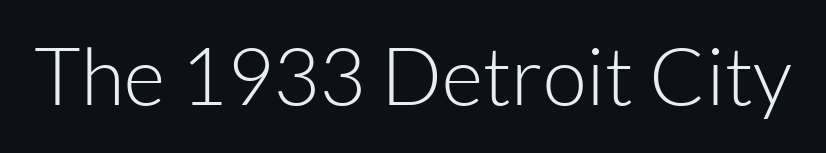
The image shows 80 px light sans-serif type, upright; set normal letter spacing, not underlined; low stroke contrast and a medium x-height.
